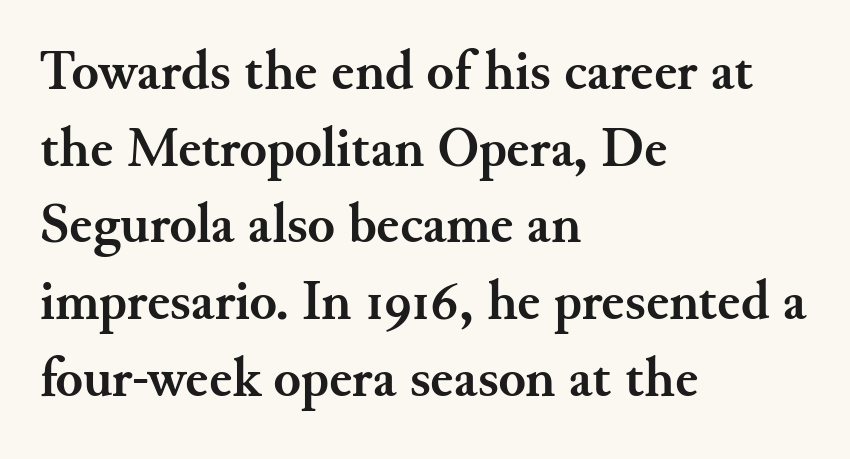
The image shows 56 px semibold serif type, upright; set left-aligned, normal line spacing (1.37x), normal letter spacing, not underlined; medium stroke contrast and a small x-height.
